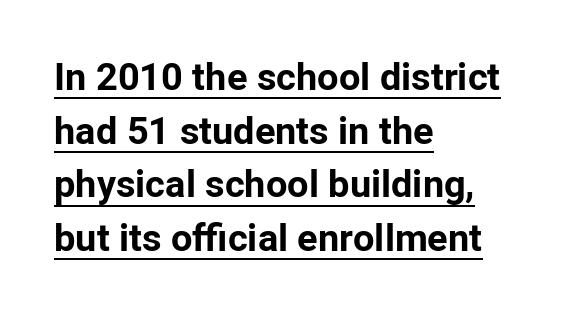
Observe the absence of serifs on each vertical stroke in this sample. Look at the tracking — it's just the regular setting, nothing added. Where is the straight margin? On the left. Every letter is thick-stroked: bold, no question. Quick note: interline space is typical. The rendering uses the underline text-decoration.
